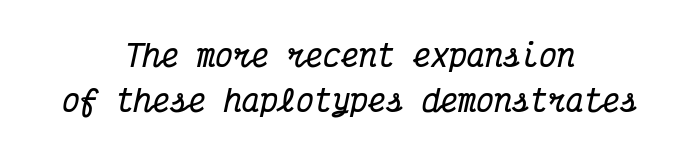
The image shows 30 px bold, condensed serif type, italic (leaning right), monospaced; set centered, normal line spacing (1.51x), normal letter spacing, not underlined; medium stroke contrast and a medium x-height.
